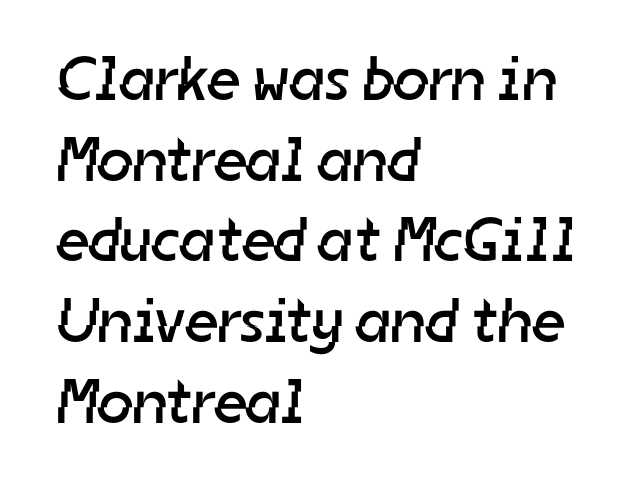
Honestly, the letter spacing is just normal — you wouldn't notice it. Line starts are locked; line ends wander. Serif or sans? Sans — the stroke terminals are bare. The rendering uses natural spacing where letterforms have individual widths. Baseline-to-baseline distance is the conventional proportion of letter height. Honestly, there is no underline to notice here at all.
